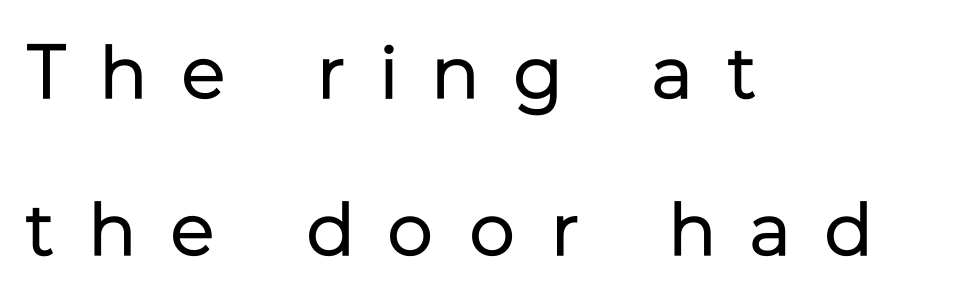
The passage shown is not underscored anywhere. You could not count columns in this text — the font is proportionally spaced. The strokes are not fattened; the text isn't bold. I'd call this a sans setting — the letters go barefoot. The letters are spread apart with noticeably loose tracking.
